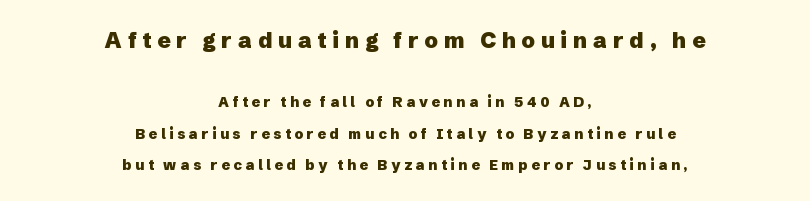
The image shows 22 px bold type, upright; set centered, loose line spacing (2.25x), unusually wide letter spacing (+0.26 em), not underlined; the first (top) block is 1.57x larger.
